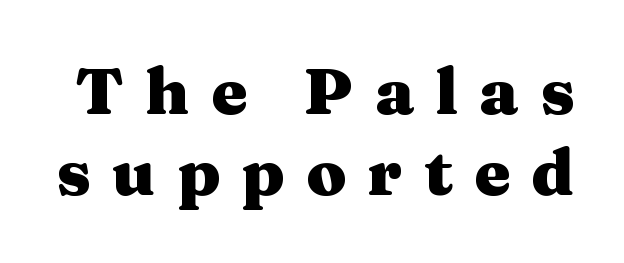
Q: Is the text bold? A: Yes.
Q: Is the text italic (slanted)? A: No, it is upright.
Q: Is the typeface a serif or a sans-serif typeface? A: Serif.
Q: Is the text underlined? A: No.
Q: Is the spacing between letters normal or unusually wide? A: Unusually wide.
Q: Is the spacing between lines tight, normal or loose? A: Normal.
Q: Width (condensed, normal, or wide)? A: Wide.
Q: Stroke contrast? A: Medium.
Q: x-height? A: Medium.
Q: Monospaced? A: No.
